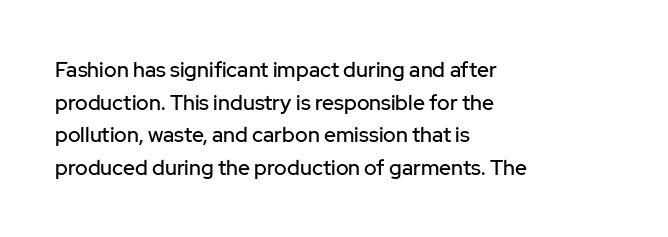
{"italic": "no", "underline": "no", "align": "left", "line_spacing": "normal", "line_spacing_ratio": 1.55, "letter_spacing": "normal", "letter_spacing_em": 0.0, "glyph_px": 21}
